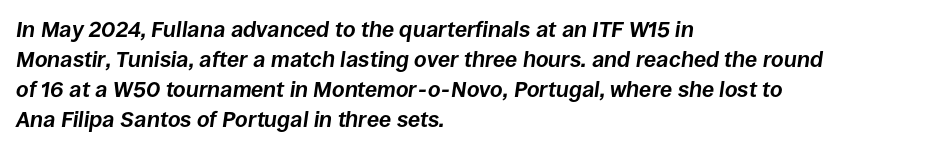
Q: Is the text bold? A: Yes.
Q: Is the text italic (slanted)? A: Yes, it leans right by about 8 degrees.
Q: Is the text underlined? A: No.
Q: How is the paragraph aligned? A: Left-aligned.
Q: Is the spacing between letters normal or unusually wide? A: Normal.
Q: Is the spacing between lines tight, normal or loose? A: Normal.
